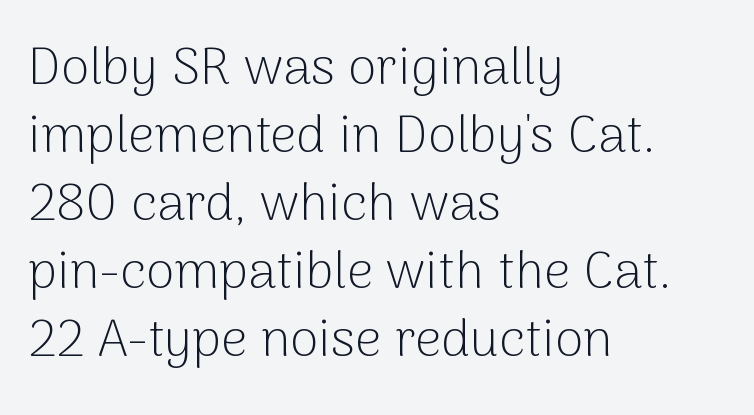
The space between consecutive lines is moderate. Does the type have serifs? No, each stem ends abruptly. Only glyphs here, with clear space below each row. What stands out about the letter spacing? Nothing — it is the standard amount. The strokes are not fattened; the text isn't bold. Quick note: not italic, upright.
